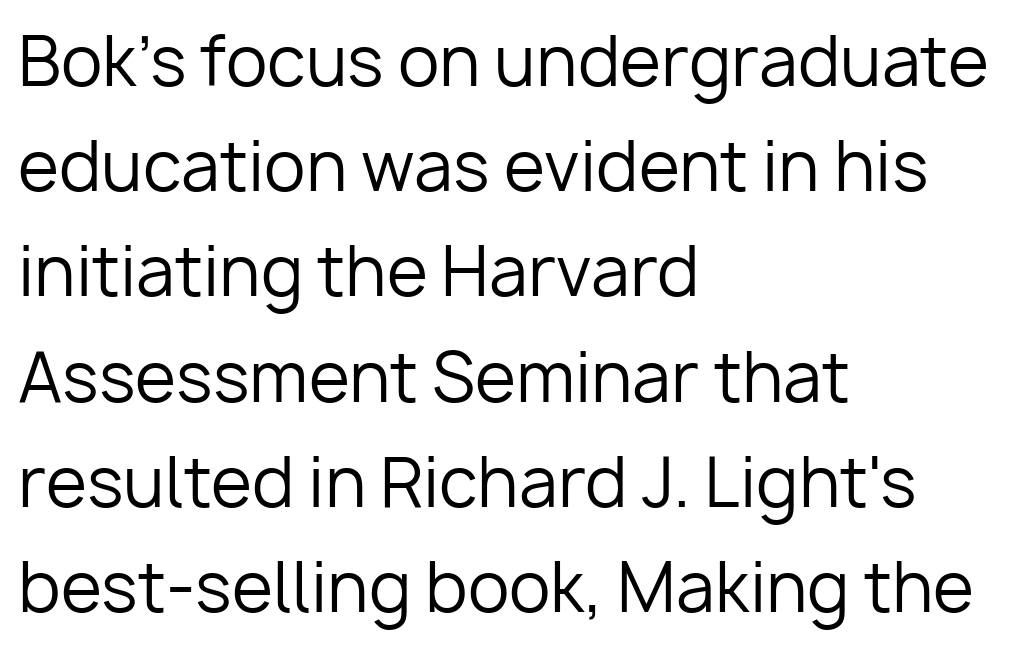
The cut favours lightness, reaching ordinary text weight at its darkest. This sample keeps an unexceptional amount of space between lines. The setting favours the left margin, as ordinary paragraphs usually do. Character widths vary here, with narrow letters taking less room than wide ones.
